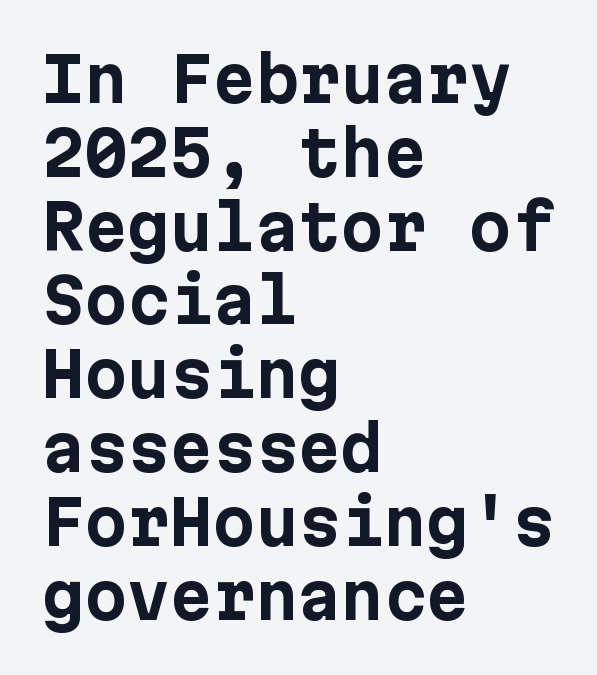
The image shows 61 px bold sans-serif type, upright; set left-aligned, line spacing 1.21x, normal letter spacing, not underlined; low stroke contrast and a medium x-height.
